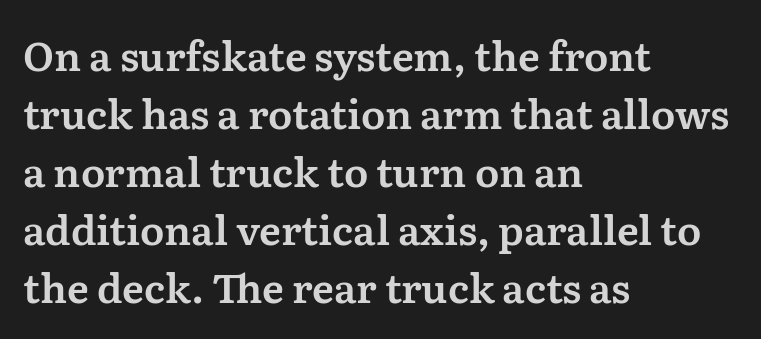
Q: Is the text italic (slanted)? A: No, it is upright.
Q: Is the typeface a serif or a sans-serif typeface? A: Serif.
Q: Is the text underlined? A: No.
Q: How is the paragraph aligned? A: Left-aligned.
Q: Is the spacing between letters normal or unusually wide? A: Normal.
Q: Is the spacing between lines tight, normal or loose? A: Normal.
Q: Width (condensed, normal, or wide)? A: Normal.
Q: Stroke contrast? A: Medium.
Q: x-height? A: Medium.
Q: Monospaced? A: No.
